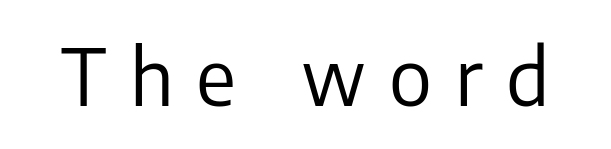
Are there feet on the stems? There aren't — it's a sans. Honestly, there is no underline to notice here at all. Weight: in the light-to-regular range. Is this a fixed-width face? No — the glyphs have proportional, varying widths. Posture: upright roman.
